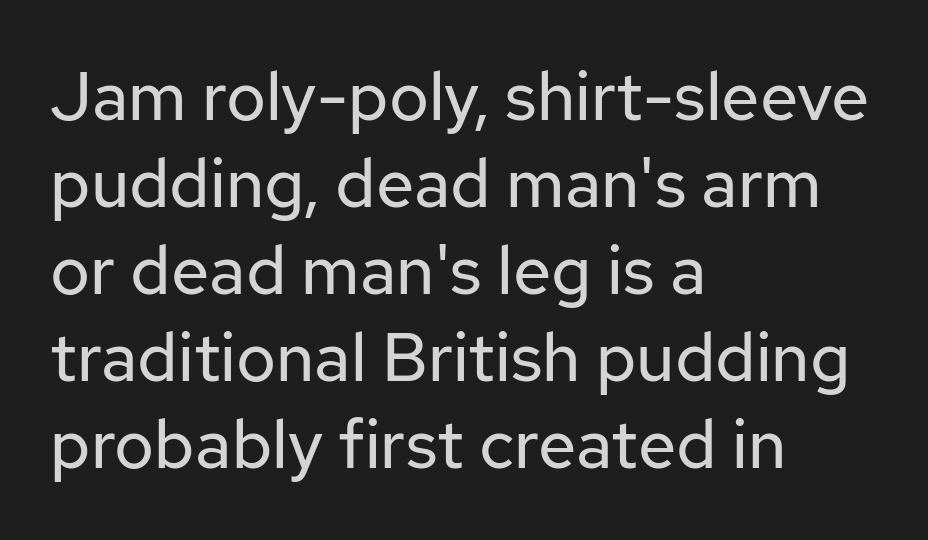
The image shows 68 px regular-weight sans-serif type, upright; set left-aligned, normal line spacing (1.28x), normal letter spacing, not underlined; low stroke contrast and a medium x-height.
